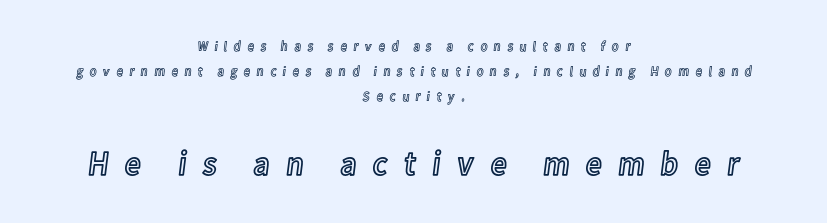
Descender tails drop into unmarked territory. A typesetter would call this heavily tracked-out type. Proportional: the letters do not fall into vertical columns. Block two is the big one; block one sits smaller above it.
